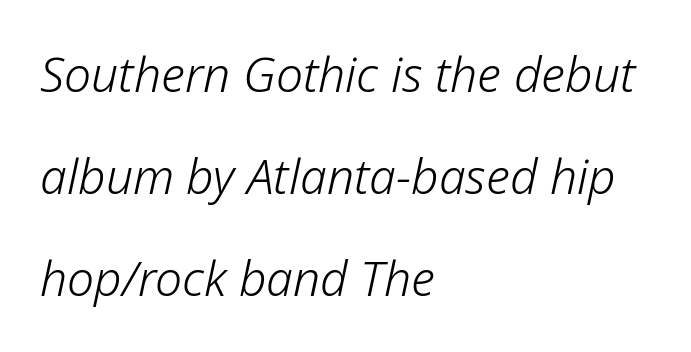
{"italic": "yes", "lean": "right", "slant_degrees": 12, "bold": "no", "weight": "light", "width": "normal", "stroke_contrast": "low", "x_height": "medium", "monospaced": "no", "underline": "no", "align": "left", "line_spacing": "loose", "line_spacing_ratio": 2.13, "letter_spacing": "normal", "letter_spacing_em": 0.0, "glyph_px": 48}
